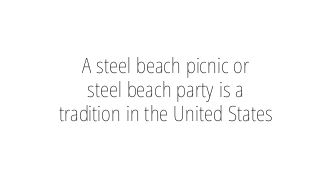
Q: Is the text bold? A: No.
Q: Is the text italic (slanted)? A: No, it is upright.
Q: Is the text underlined? A: No.
Q: How is the paragraph aligned? A: Centered.
Q: Is the spacing between letters normal or unusually wide? A: Normal.
Q: Is the spacing between lines tight, normal or loose? A: Tight.
